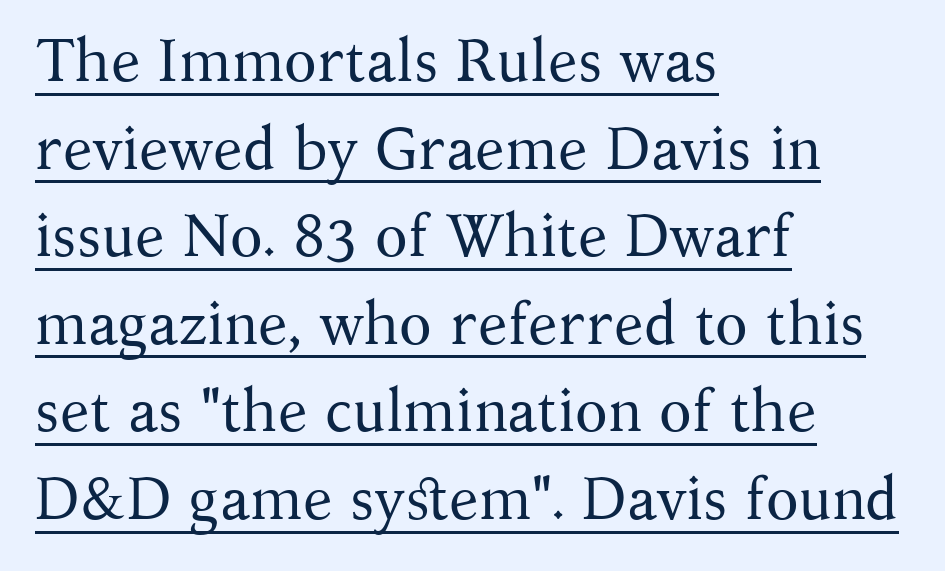
The lines in this sample share a left origin and differ only in where they stop. You can tell it's not italic because the verticals are truly vertical. Varying glyph widths throughout — classic text-font behaviour. The letterforms sit at book weight or below.
